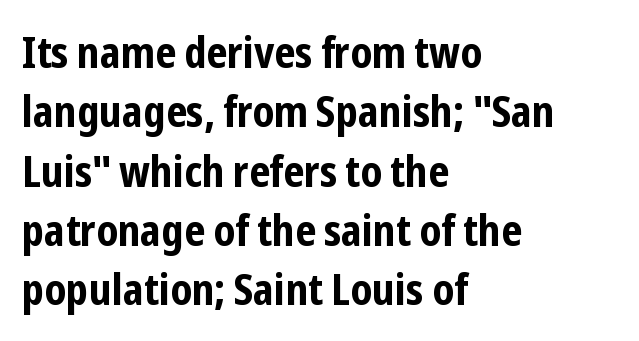
Q: Is the text bold? A: Yes.
Q: Is the text italic (slanted)? A: No, it is upright.
Q: Is the typeface a serif or a sans-serif typeface? A: Sans-serif.
Q: Is the text underlined? A: No.
Q: How is the paragraph aligned? A: Left-aligned.
Q: Is the spacing between letters normal or unusually wide? A: Normal.
Q: Is the spacing between lines tight, normal or loose? A: Normal.
Q: Width (condensed, normal, or wide)? A: Condensed.
Q: Stroke contrast? A: Low.
Q: x-height? A: Medium.
Q: Monospaced? A: No.
